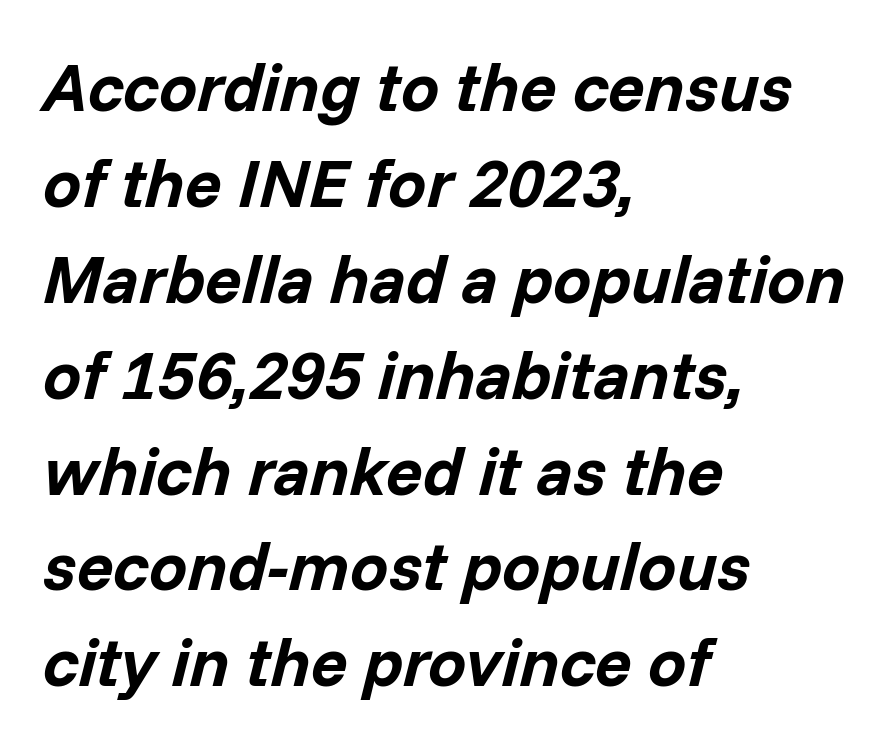
Q: Is the text bold? A: Yes.
Q: Is the text italic (slanted)? A: Yes, it leans right by about 14 degrees.
Q: Is the text underlined? A: No.
Q: How is the paragraph aligned? A: Left-aligned.
Q: Is the spacing between letters normal or unusually wide? A: Normal.
Q: Is the spacing between lines tight, normal or loose? A: Normal.
Q: Width (condensed, normal, or wide)? A: Normal.
Q: Stroke contrast? A: Low.
Q: x-height? A: Medium.
Q: Monospaced? A: No.
